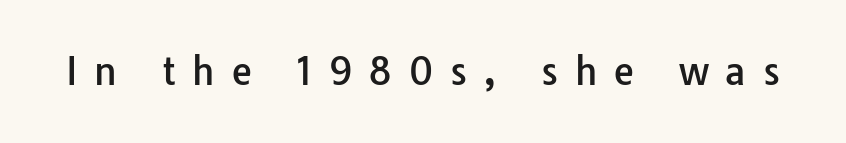
Glyph-to-glyph distance is far greater than everyday printed text. The lettering stays uniformly vertical, giving the passage a roman look. Serifs: no, the terminals of the letterforms are clean. Underlining? Definitely not there. The letters advance in unequal steps, a hallmark of proportional type.
